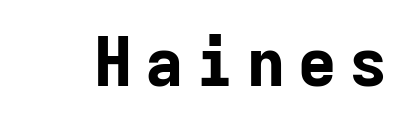
Q: Is the text bold? A: Yes.
Q: Is the text italic (slanted)? A: No, it is upright.
Q: Is the typeface a serif or a sans-serif typeface? A: Sans-serif.
Q: Is the text underlined? A: No.
Q: Width (condensed, normal, or wide)? A: Normal.
Q: Stroke contrast? A: Low.
Q: x-height? A: Medium.
Q: Monospaced? A: Yes.
